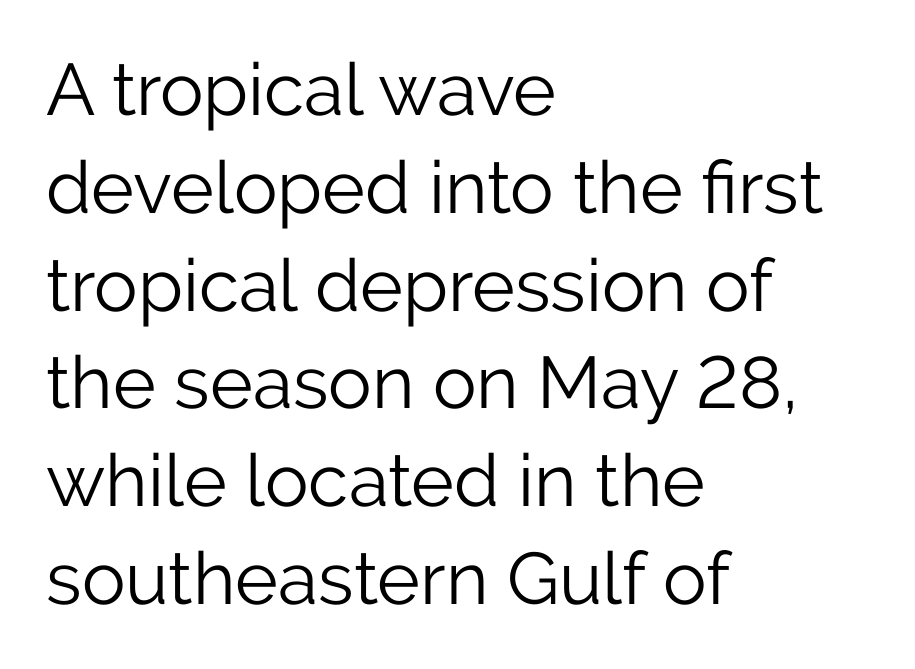
The image shows 73 px light sans-serif type, upright; set left-aligned, normal line spacing (1.34x), normal letter spacing, not underlined; low stroke contrast and a medium x-height.
